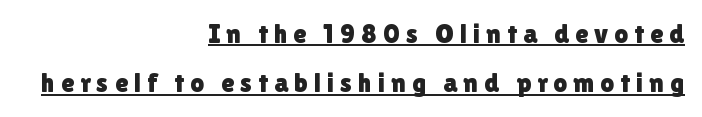
The image shows 27 px text type, upright; set right-aligned, line spacing 1.83x, unusually wide letter spacing (+0.22 em), underlined.
